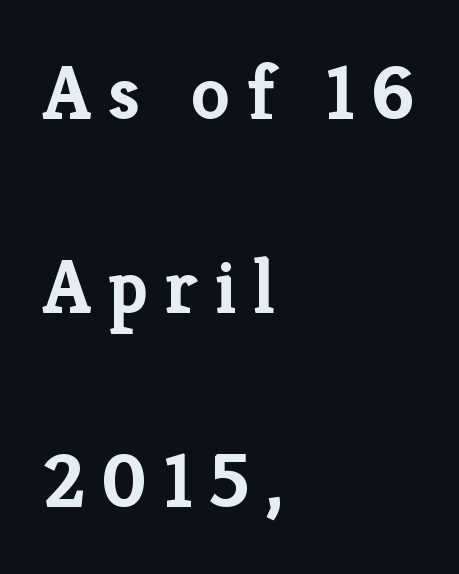
Q: Is the text bold? A: Yes.
Q: Is the text italic (slanted)? A: No, it is upright.
Q: Is the typeface a serif or a sans-serif typeface? A: Serif.
Q: Is the text underlined? A: No.
Q: How is the paragraph aligned? A: Left-aligned.
Q: Is the spacing between letters normal or unusually wide? A: Unusually wide.
Q: Is the spacing between lines tight, normal or loose? A: Loose.
Q: Width (condensed, normal, or wide)? A: Normal.
Q: Stroke contrast? A: Low.
Q: x-height? A: Medium.
Q: Monospaced? A: No.
